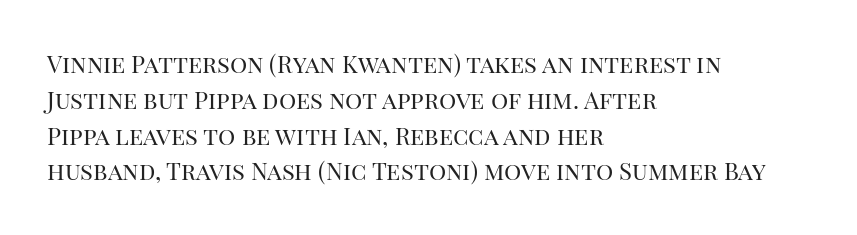
The image shows 24 px text type, upright; set left-aligned, normal line spacing (1.49x), normal letter spacing, not underlined.
